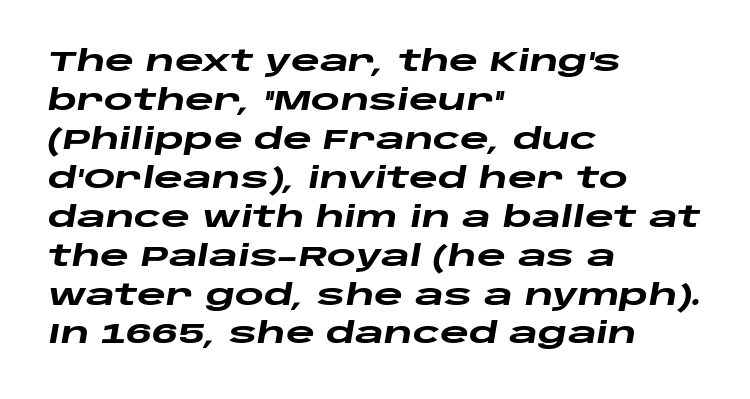
Nobody drew a line under any word here. These lines are rendered in a variable-pitch font. The rendering applies a slant to the glyphs. The type is set solid horizontally, with unmodified tracking.
